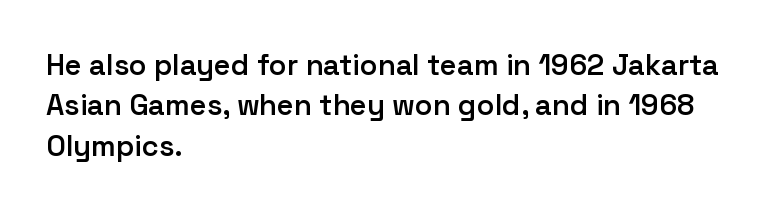
The image shows 29 px semibold sans-serif type, upright; set left-aligned, normal line spacing (1.39x), normal letter spacing, not underlined; low stroke contrast and a medium x-height.
